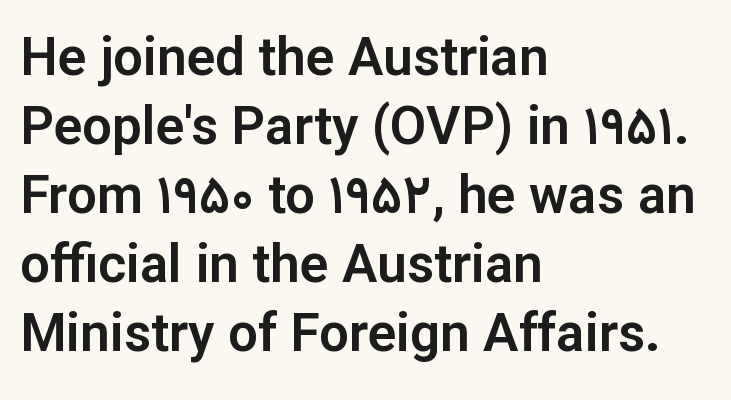
The image shows 53 px sans-serif type, upright; set left-aligned, normal line spacing (1.3x), normal letter spacing, not underlined; low stroke contrast and a medium x-height.
